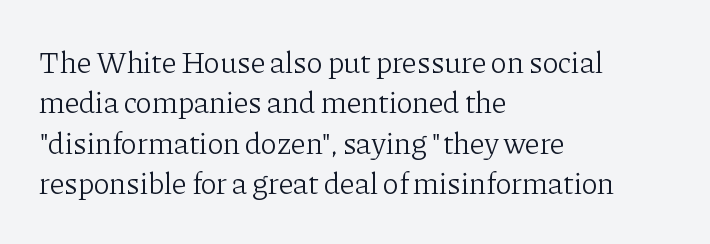
The image shows 30 px light serif type, upright; set left-aligned, normal line spacing (1.35x), normal letter spacing, not underlined; low stroke contrast and a medium x-height.
